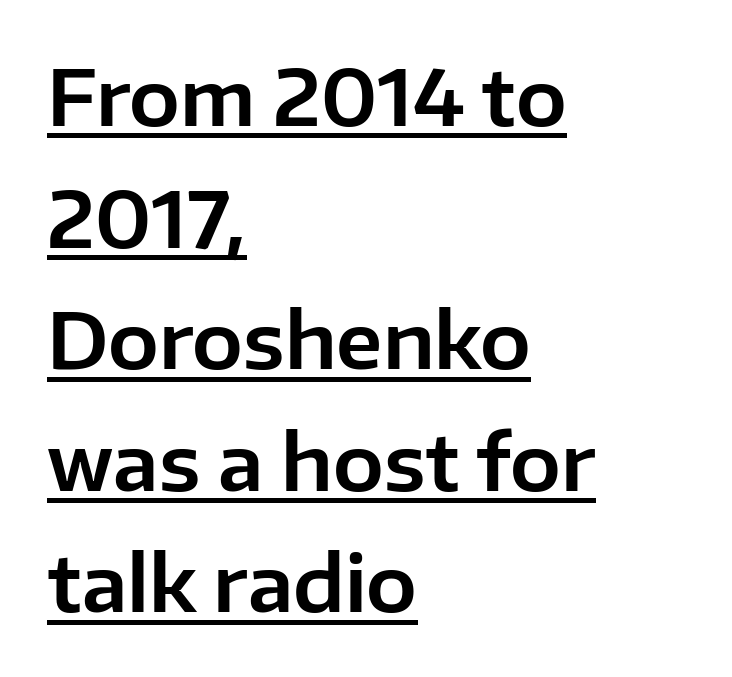
Q: Is the text italic (slanted)? A: No, it is upright.
Q: Is the typeface a serif or a sans-serif typeface? A: Sans-serif.
Q: Is the text underlined? A: Yes.
Q: How is the paragraph aligned? A: Left-aligned.
Q: Is the spacing between letters normal or unusually wide? A: Normal.
Q: Is the spacing between lines tight, normal or loose? A: Normal.
Q: Width (condensed, normal, or wide)? A: Normal.
Q: Stroke contrast? A: Low.
Q: x-height? A: Medium.
Q: Monospaced? A: No.
